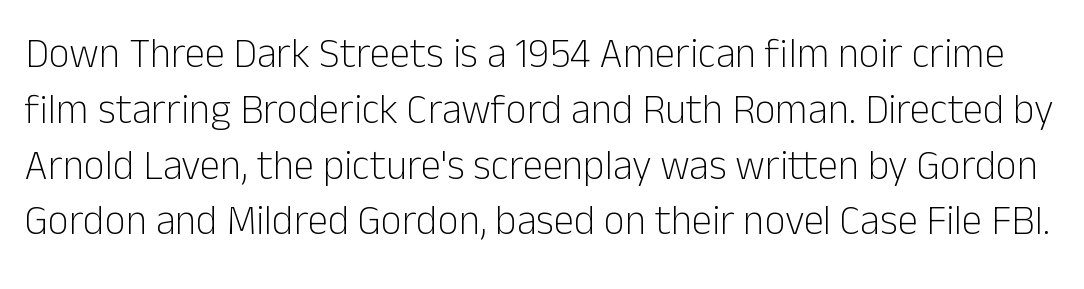
No letter is thick-stroked: the sample isn't bold. These lines are rendered in a variable-pitch font. No word sits above an underline. This rendering leaves character spacing at its baseline value.
